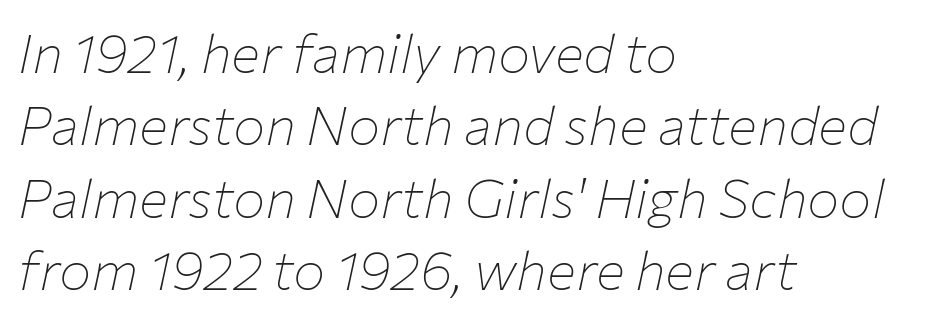
Where is the straight margin? On the left. Regarding leading, the lines here are spaced in the standard way. Designer's note — italics engaged. The rendering uses natural spacing where letterforms have individual widths. The line texture is even and compact thanks to regular tracking. Clear beneath every line of the passage.
